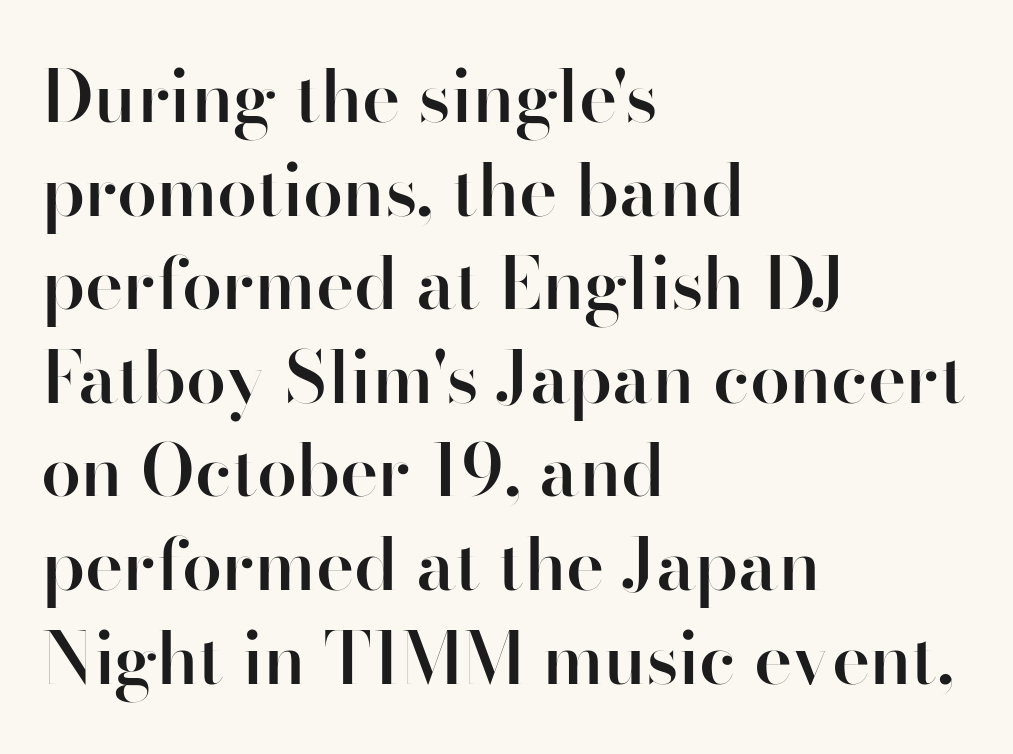
Q: Is the text bold? A: Semi-bold.
Q: Is the text italic (slanted)? A: No, it is upright.
Q: Is the typeface a serif or a sans-serif typeface? A: Sans-serif.
Q: Is the text underlined? A: No.
Q: How is the paragraph aligned? A: Left-aligned.
Q: Is the spacing between letters normal or unusually wide? A: Normal.
Q: Is the spacing between lines tight, normal or loose? A: Normal.
Q: Width (condensed, normal, or wide)? A: Normal.
Q: Stroke contrast? A: High.
Q: x-height? A: Small.
Q: Monospaced? A: No.
